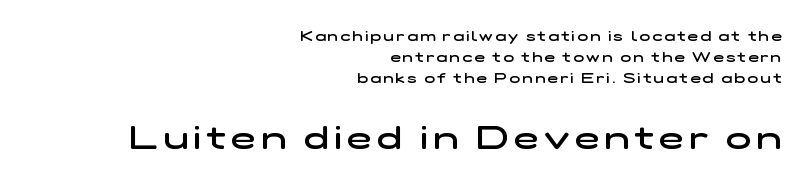
The image shows 33 px semibold, wide sans-serif type; set right-aligned, normal line spacing (1.5x), not underlined; the second (bottom) block is 2.36x larger; low stroke contrast and a medium x-height.
